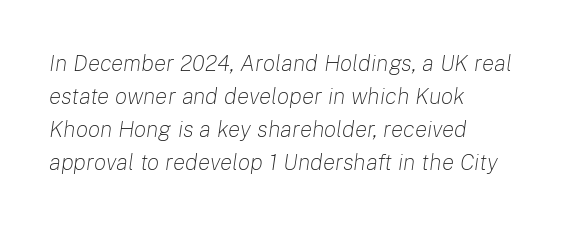
Q: Is the text bold? A: No.
Q: Is the text italic (slanted)? A: Yes, it leans right by about 8 degrees.
Q: Is the text underlined? A: No.
Q: How is the paragraph aligned? A: Left-aligned.
Q: Is the spacing between letters normal or unusually wide? A: Normal.
Q: Is the spacing between lines tight, normal or loose? A: Normal.
